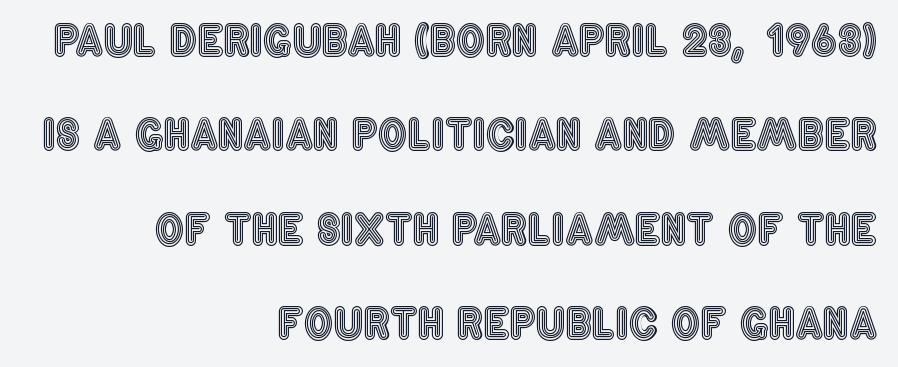
Q: Is the text italic (slanted)? A: No, it is upright.
Q: Is the text underlined? A: No.
Q: How is the paragraph aligned? A: Right-aligned.
Q: Is the spacing between letters normal or unusually wide? A: Normal.
Q: Is the spacing between lines tight, normal or loose? A: Loose.
Q: Width (condensed, normal, or wide)? A: Condensed.
Q: x-height? A: Large.
Q: Monospaced? A: No.
